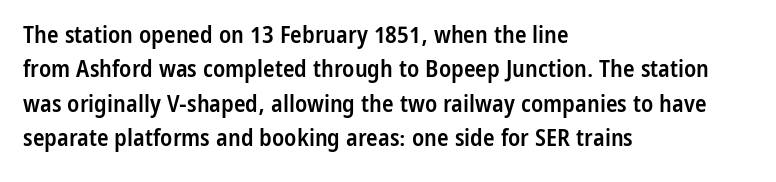
Between one letter and the next there's only the usual sliver of space. Underline: absent. Short and long lines alike share a common starting point at left. Compared with typical paragraphs, the rows here are spaced about the same.
